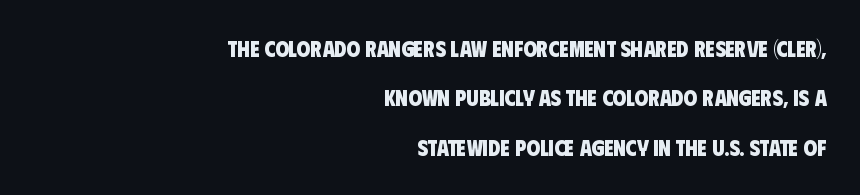
The image shows 22 px bold type; set right-aligned, loose line spacing (2.24x), normal letter spacing, not underlined.
